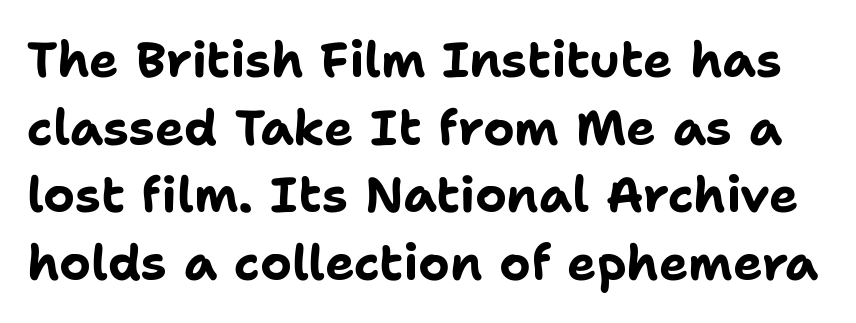
{"serif": "no", "italic": "no", "bold": "yes", "weight": "bold", "width": "normal", "stroke_contrast": "low", "x_height": "medium", "monospaced": "no", "underline": "no", "line_spacing": "normal", "line_spacing_ratio": 1.38, "letter_spacing": "normal", "letter_spacing_em": 0.0, "glyph_px": 49}
